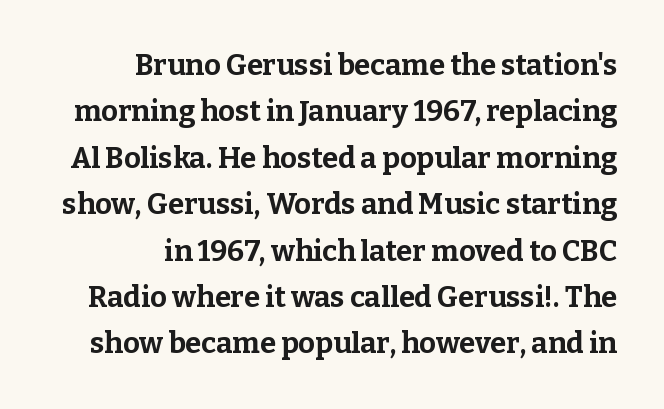
Q: Is the text bold? A: Yes.
Q: Is the text italic (slanted)? A: No, it is upright.
Q: Is the typeface a serif or a sans-serif typeface? A: Serif.
Q: Is the text underlined? A: No.
Q: How is the paragraph aligned? A: Right-aligned.
Q: Is the spacing between letters normal or unusually wide? A: Normal.
Q: Is the spacing between lines tight, normal or loose? A: Normal.
Q: Width (condensed, normal, or wide)? A: Normal.
Q: Stroke contrast? A: Low.
Q: x-height? A: Medium.
Q: Monospaced? A: No.
